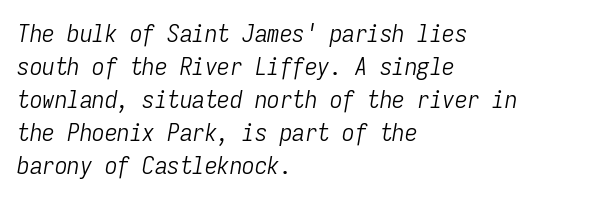
{"italic": "yes", "lean": "right", "slant_degrees": 9, "bold": "no", "underline": "no", "align": "left", "line_spacing": "normal", "line_spacing_ratio": 1.32, "letter_spacing": "normal", "letter_spacing_em": 0.0, "glyph_px": 25}
